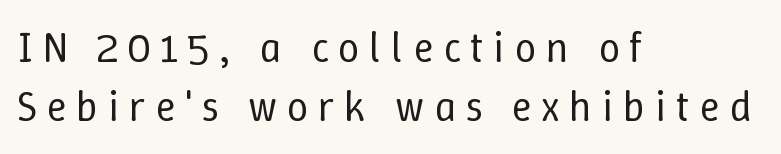
{"italic": "no", "bold": "no", "weight": "regular", "width": "normal", "stroke_contrast": "low", "x_height": "medium", "monospaced": "no", "underline": "no", "align": "left", "line_spacing": "normal", "line_spacing_ratio": 1.38, "letter_spacing": "wide", "letter_spacing_em": 0.22, "glyph_px": 43}
